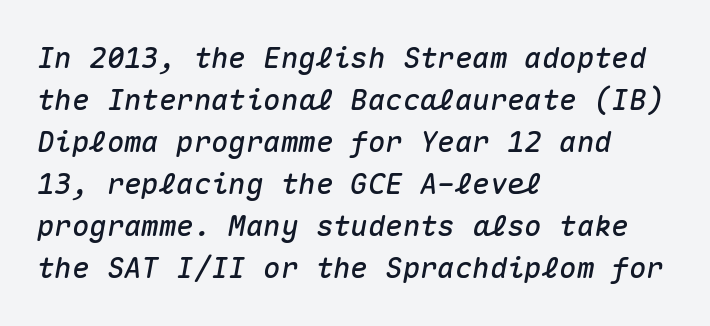
Teacher's note: observe the even left margin — that is flush-left alignment. A typesetter would mark this as italic. Does the leading feel generous? No, just average. Letter spacing: default.
